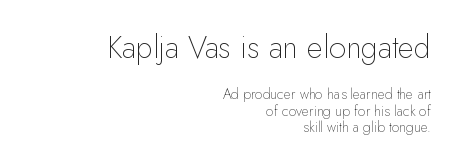
Q: Is the text bold? A: No.
Q: Is the text italic (slanted)? A: No, it is upright.
Q: Is the typeface a serif or a sans-serif typeface? A: Sans-serif.
Q: Is the text underlined? A: No.
Q: How is the paragraph aligned? A: Right-aligned.
Q: Is the spacing between letters normal or unusually wide? A: Normal.
Q: Is the spacing between lines tight, normal or loose? A: Tight.
Q: Which block of text is set in a larger size, the first (top) or the second (bottom)? A: The first (top) one.
Q: Width (condensed, normal, or wide)? A: Normal.
Q: Stroke contrast? A: Low.
Q: x-height? A: Small.
Q: Monospaced? A: No.
